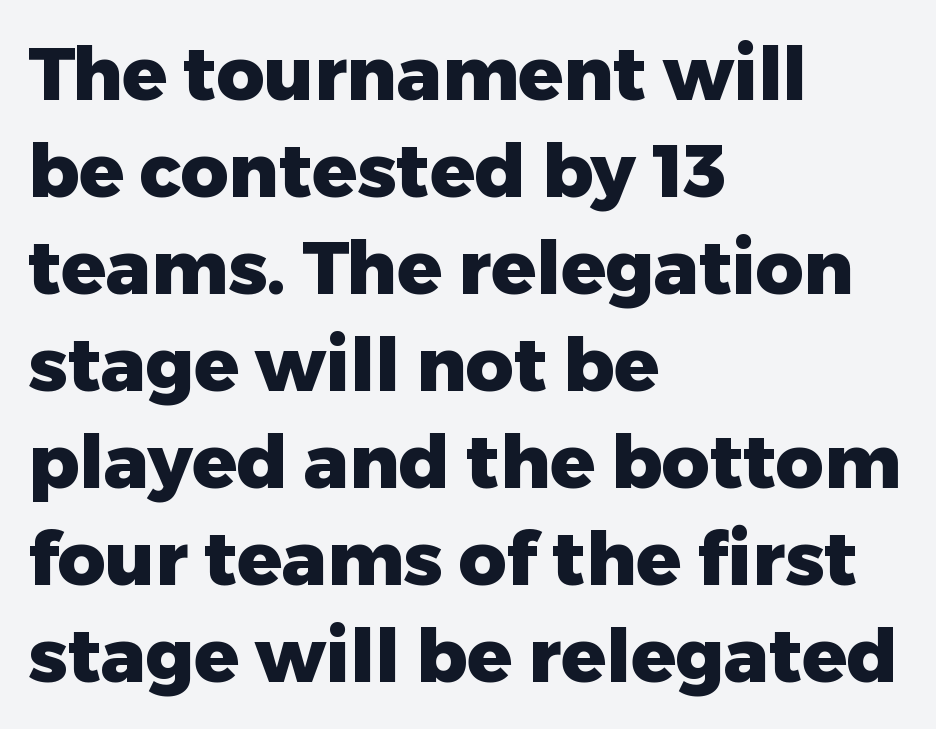
Q: Is the text bold? A: Yes.
Q: Is the text italic (slanted)? A: No, it is upright.
Q: Is the typeface a serif or a sans-serif typeface? A: Sans-serif.
Q: Is the text underlined? A: No.
Q: How is the paragraph aligned? A: Left-aligned.
Q: Is the spacing between letters normal or unusually wide? A: Normal.
Q: Is the spacing between lines tight, normal or loose? A: Normal.
Q: Width (condensed, normal, or wide)? A: Normal.
Q: Stroke contrast? A: Low.
Q: x-height? A: Medium.
Q: Monospaced? A: No.
